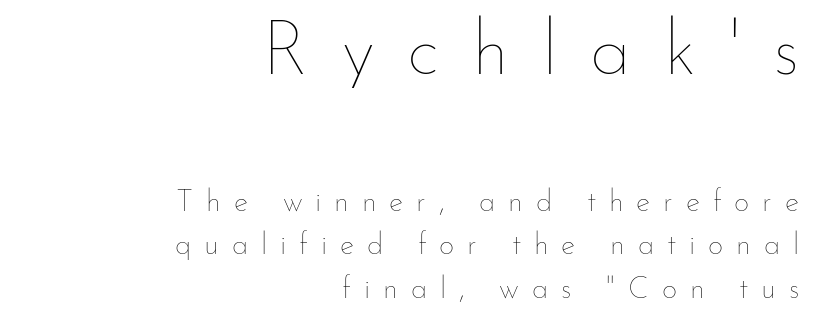
{"italic": "no", "bold": "no", "weight": "thin", "width": "normal", "stroke_contrast": "low", "x_height": "small", "monospaced": "no", "underline": "no", "align": "right", "line_spacing": "normal", "line_spacing_ratio": 1.45, "letter_spacing": "wide", "letter_spacing_em": 0.43, "larger_block": "first", "size_ratio": 2.53, "glyph_px": 76}
